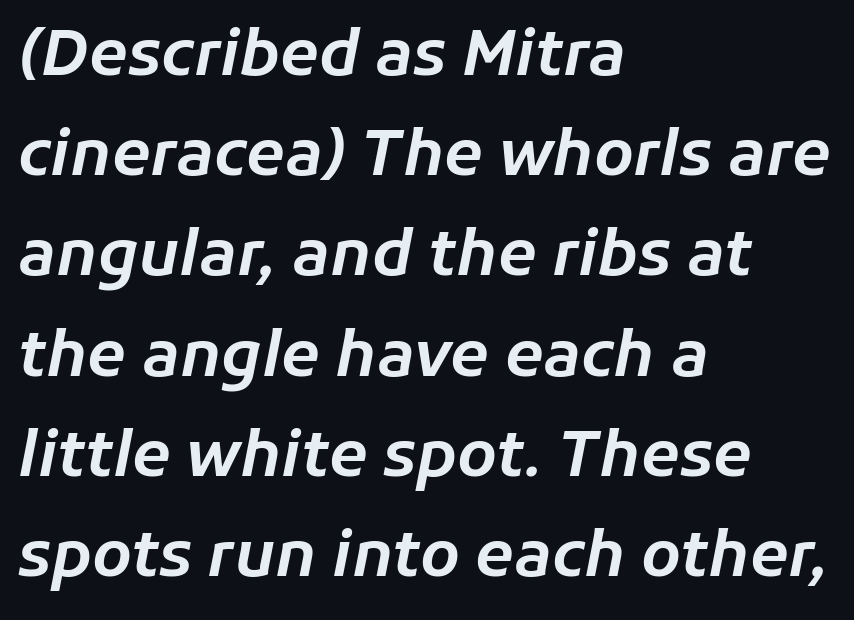
Q: Is the text italic (slanted)? A: Yes, it leans right by about 11 degrees.
Q: Is the text underlined? A: No.
Q: How is the paragraph aligned? A: Left-aligned.
Q: Is the spacing between letters normal or unusually wide? A: Normal.
Q: Is the spacing between lines tight, normal or loose? A: Normal.
Q: Width (condensed, normal, or wide)? A: Normal.
Q: Stroke contrast? A: Low.
Q: x-height? A: Medium.
Q: Monospaced? A: No.
